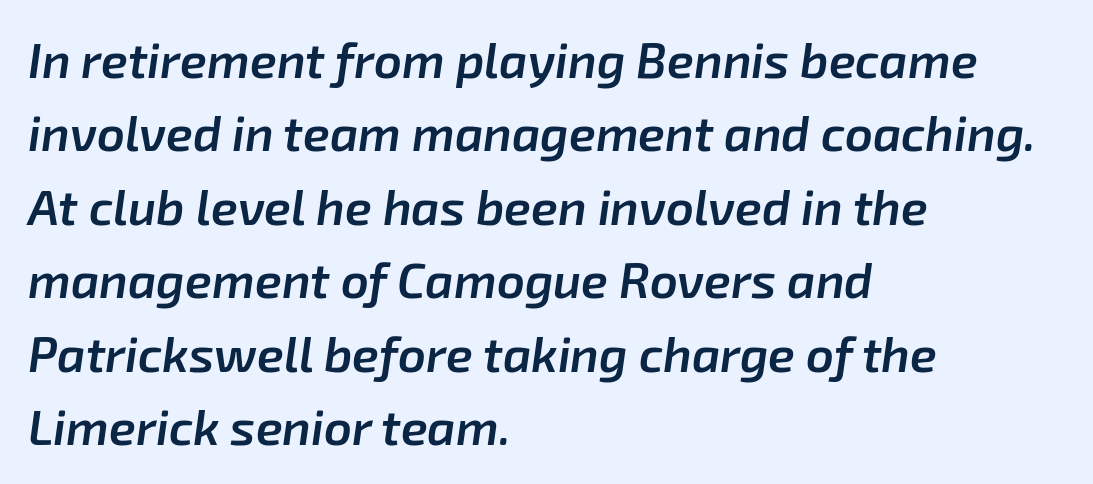
This sample uses an oblique cut, with every glyph tilted off the vertical. Letter spacing: default. Weight: semibold (demi). This sample keeps an unexceptional amount of space between lines. A classic flush-left, rag-right setting is used for this passage. Varying glyph widths throughout — classic text-font behaviour.
